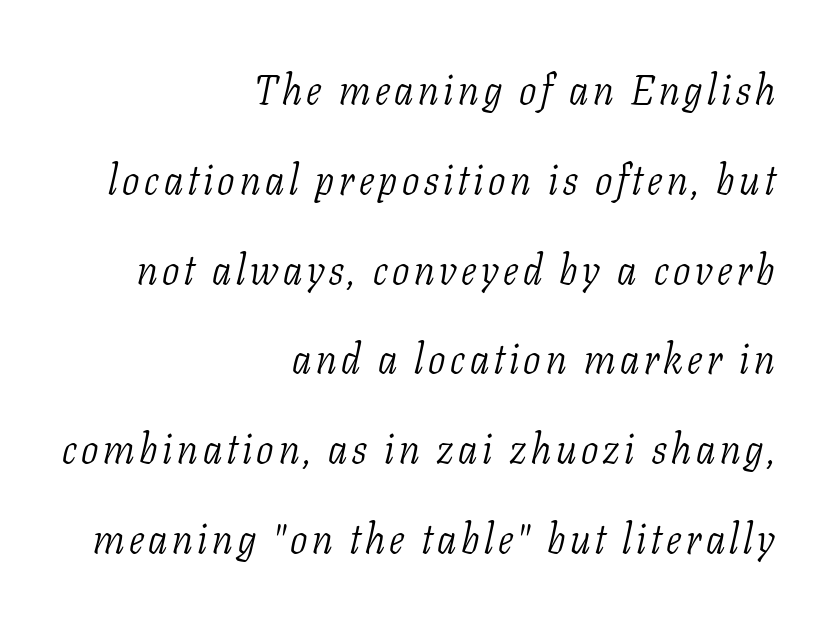
Whoever set this chose breathing room over compactness in the vertical rhythm. Alignment: flush right. A typesetter would call this proportional, since set widths differ per character. In terms of letterform style, serifs are clearly present.
